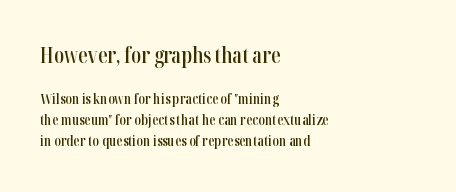
Q: Is the text bold? A: Semi-bold.
Q: Is the text italic (slanted)? A: No, it is upright.
Q: Is the text underlined? A: No.
Q: How is the paragraph aligned? A: Left-aligned.
Q: Is the spacing between letters normal or unusually wide? A: Normal.
Q: Is the spacing between lines tight, normal or loose? A: Normal.
Q: Which block of text is set in a larger size, the first (top) or the second (bottom)? A: The first (top) one.
